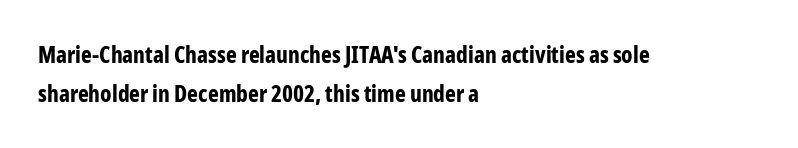
{"italic": "no", "bold": "yes", "underline": "no", "align": "left", "line_spacing_ratio": 1.71, "letter_spacing": "normal", "letter_spacing_em": 0.0, "glyph_px": 23}
